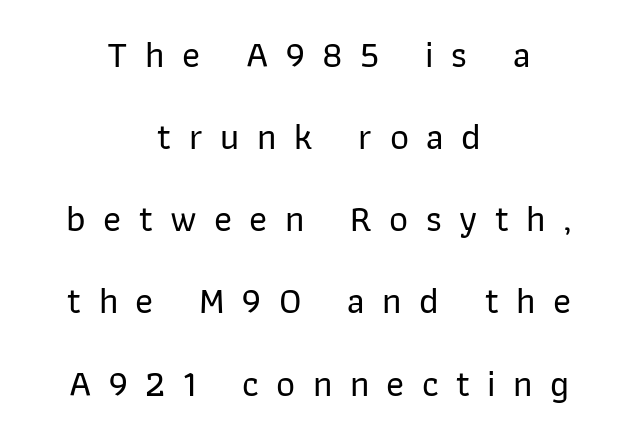
Decoration check: the copy has no underline. Note the varied advance widths — an 'i' is clearly narrower than an 'm'. Loosely led — the rows are spread out. The type is letterspaced generously, with wide tracking.
